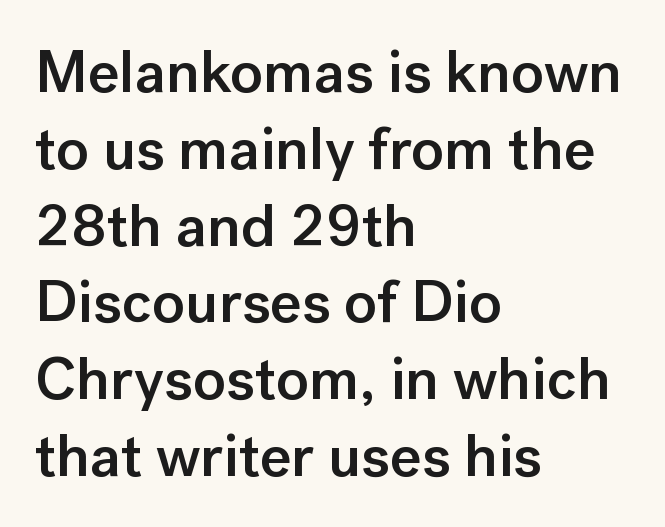
Is this a sans? Yes — the strokes have no serifs. These lines carry some extra weight — a demibold, not a full bold. Plain, unruled lines of type. You could not count columns in this text — the font is proportionally spaced. The line texture is even and compact thanks to regular tracking.
